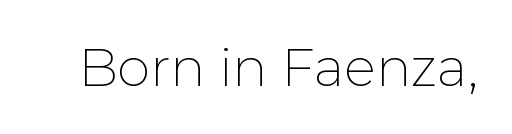
Q: Is the text bold? A: No.
Q: Is the text italic (slanted)? A: No, it is upright.
Q: Is the typeface a serif or a sans-serif typeface? A: Sans-serif.
Q: Is the text underlined? A: No.
Q: Is the spacing between letters normal or unusually wide? A: Normal.
Q: Width (condensed, normal, or wide)? A: Normal.
Q: Stroke contrast? A: Low.
Q: x-height? A: Medium.
Q: Monospaced? A: No.
